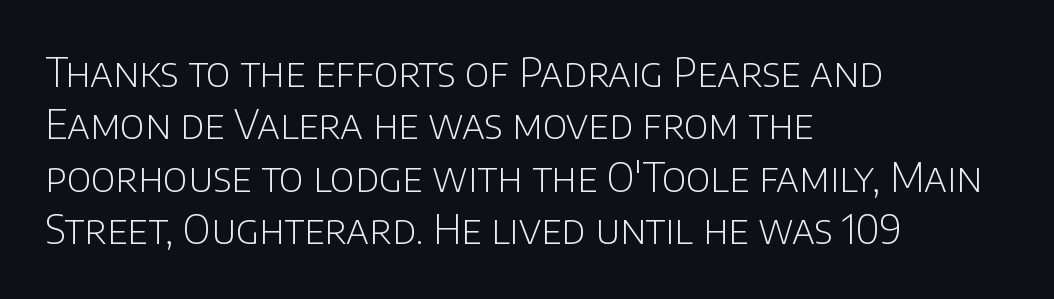
The image shows 40 px light sans-serif type, upright; set left-aligned, normal line spacing (1.31x), normal letter spacing, not underlined; low stroke contrast and a large x-height.
